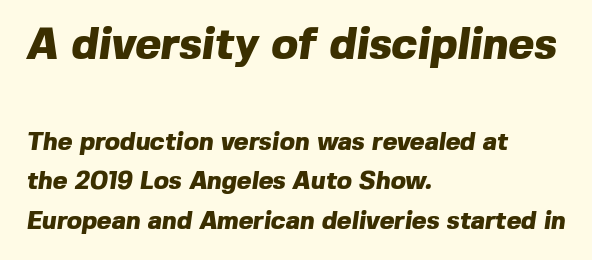
{"serif": "no", "bold": "yes", "weight": "heavy", "width": "normal", "x_height": "medium", "monospaced": "no", "underline": "no", "align": "left", "line_spacing": "normal", "line_spacing_ratio": 1.58, "letter_spacing": "normal", "letter_spacing_em": 0.0, "larger_block": "first", "size_ratio": 1.76, "glyph_px": 44}
